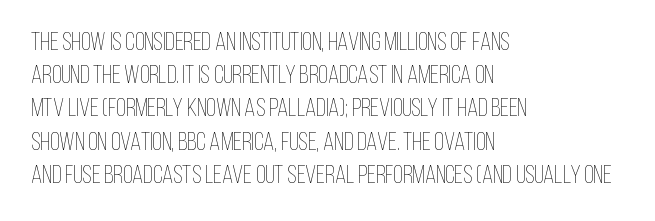
Q: Is the text bold? A: No.
Q: Is the text italic (slanted)? A: No, it is upright.
Q: Is the text underlined? A: No.
Q: How is the paragraph aligned? A: Left-aligned.
Q: Is the spacing between letters normal or unusually wide? A: Normal.
Q: Is the spacing between lines tight, normal or loose? A: Normal.
